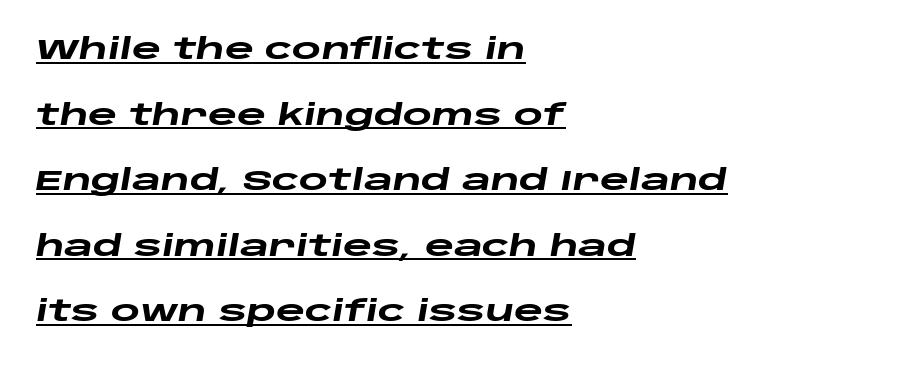
Q: Is the text bold? A: Yes.
Q: Is the text italic (slanted)? A: Yes, it leans right by about 10 degrees.
Q: Is the text underlined? A: Yes.
Q: How is the paragraph aligned? A: Left-aligned.
Q: Is the spacing between letters normal or unusually wide? A: Normal.
Q: Is the spacing between lines tight, normal or loose? A: Loose.
Q: Width (condensed, normal, or wide)? A: Wide.
Q: Stroke contrast? A: Low.
Q: x-height? A: Large.
Q: Monospaced? A: No.
